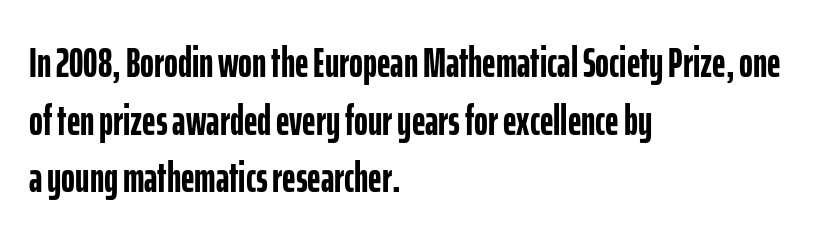
Typographic density is high because the face is bold. This sample has the flowing, uneven cadence of proportional lettering. Vertical spacing — default. Observe the ordinary spacing: letters are neighbours, not strangers.
